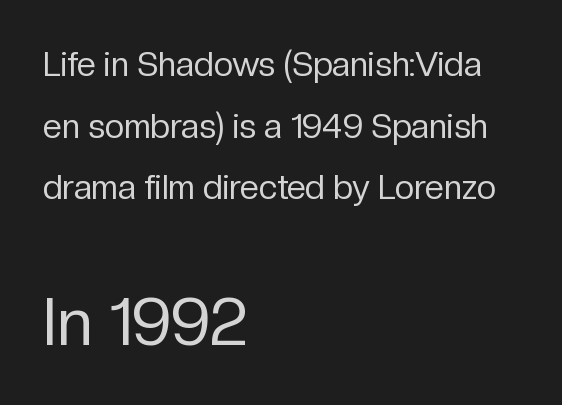
The image shows 67 px regular-weight sans-serif type, upright; set left-aligned, line spacing 1.81x, normal letter spacing, not underlined; the second (bottom) block is 1.97x larger; low stroke contrast and a medium x-height.
